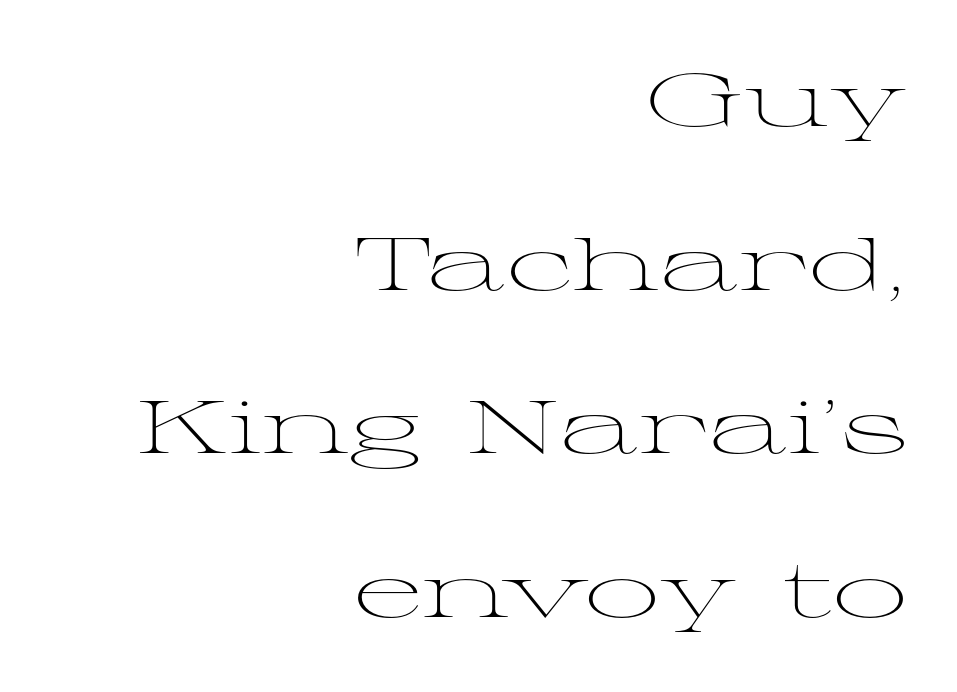
Q: Is the text bold? A: No.
Q: Is the text italic (slanted)? A: No, it is upright.
Q: Is the typeface a serif or a sans-serif typeface? A: Serif.
Q: Is the text underlined? A: No.
Q: How is the paragraph aligned? A: Right-aligned.
Q: Is the spacing between letters normal or unusually wide? A: Normal.
Q: Is the spacing between lines tight, normal or loose? A: Loose.
Q: Width (condensed, normal, or wide)? A: Wide.
Q: Stroke contrast? A: Medium.
Q: x-height? A: Medium.
Q: Monospaced? A: No.
